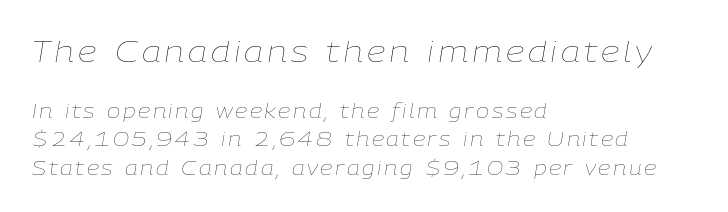
Q: Is the text bold? A: No.
Q: Is the text italic (slanted)? A: Yes, it leans right by about 9 degrees.
Q: Is the text underlined? A: No.
Q: How is the paragraph aligned? A: Left-aligned.
Q: Is the spacing between lines tight, normal or loose? A: Normal.
Q: Which block of text is set in a larger size, the first (top) or the second (bottom)? A: The first (top) one.
Q: Width (condensed, normal, or wide)? A: Normal.
Q: Stroke contrast? A: Low.
Q: x-height? A: Medium.
Q: Monospaced? A: No.
